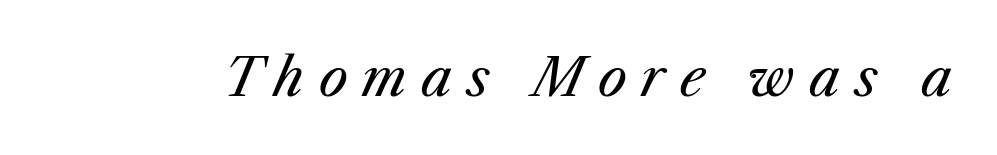
Q: Is the text bold? A: No.
Q: Is the text italic (slanted)? A: Yes, it leans right by about 23 degrees.
Q: Is the text underlined? A: No.
Q: Is the spacing between letters normal or unusually wide? A: Unusually wide.
Q: Width (condensed, normal, or wide)? A: Normal.
Q: Stroke contrast? A: Medium.
Q: x-height? A: Medium.
Q: Monospaced? A: No.
